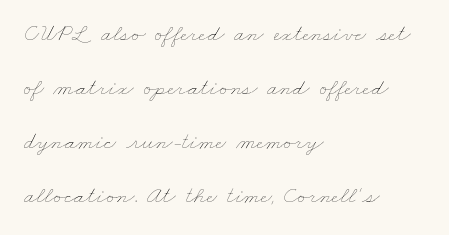
The image shows 24 px text type; set left-aligned, loose line spacing (2.25x), normal letter spacing, not underlined.
